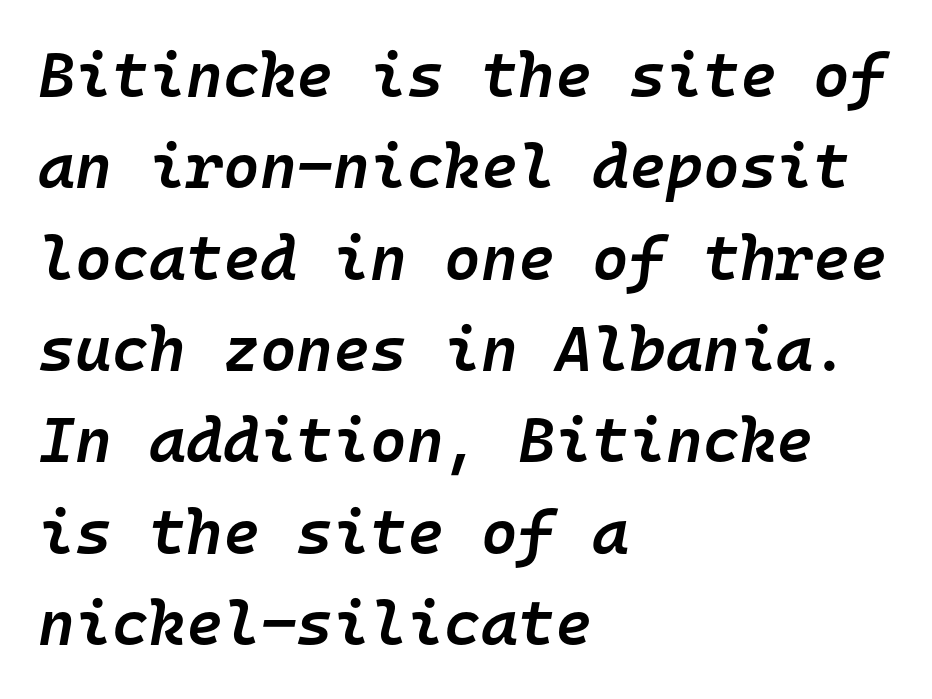
Q: Is the text bold? A: Semi-bold.
Q: Is the text italic (slanted)? A: Yes, it leans right by about 10 degrees.
Q: Is the text underlined? A: No.
Q: How is the paragraph aligned? A: Left-aligned.
Q: Is the spacing between letters normal or unusually wide? A: Normal.
Q: Is the spacing between lines tight, normal or loose? A: Normal.
Q: Width (condensed, normal, or wide)? A: Normal.
Q: Stroke contrast? A: Low.
Q: x-height? A: Medium.
Q: Monospaced? A: Yes.
